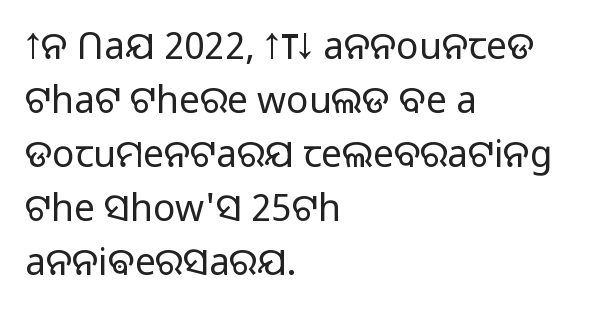
{"serif": "no", "italic": "no", "bold": "no", "weight": "light", "width": "normal", "stroke_contrast": "low", "x_height": "medium", "monospaced": "no", "underline": "no", "align": "left", "line_spacing": "normal", "line_spacing_ratio": 1.46, "letter_spacing": "normal", "letter_spacing_em": 0.0, "glyph_px": 37}
